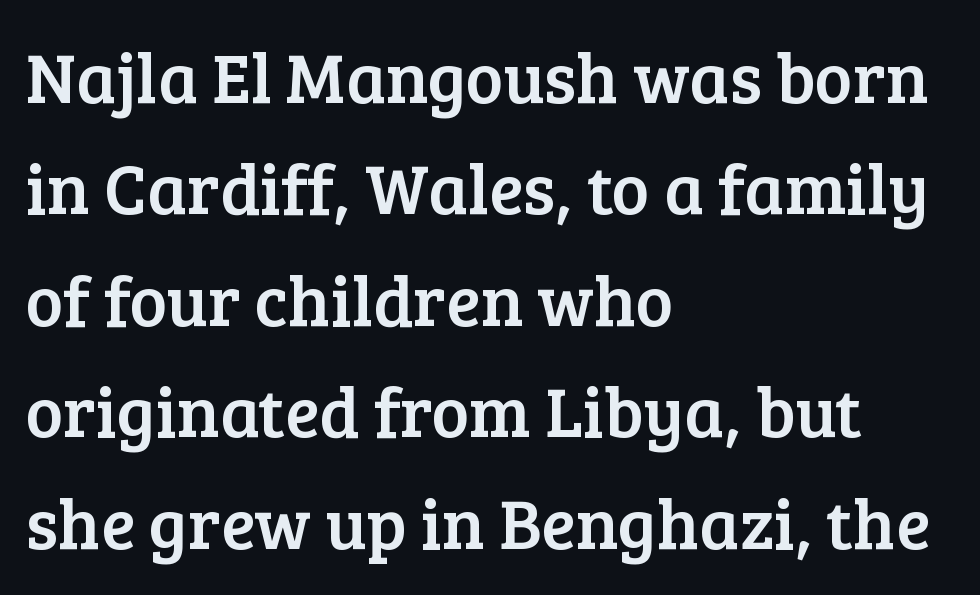
Posture: vertical. A typesetter would call this zero additional tracking. Old-style or modern, the face here clearly has serifs. These lines are rendered in a variable-pitch font. Line spacing here is normal.
